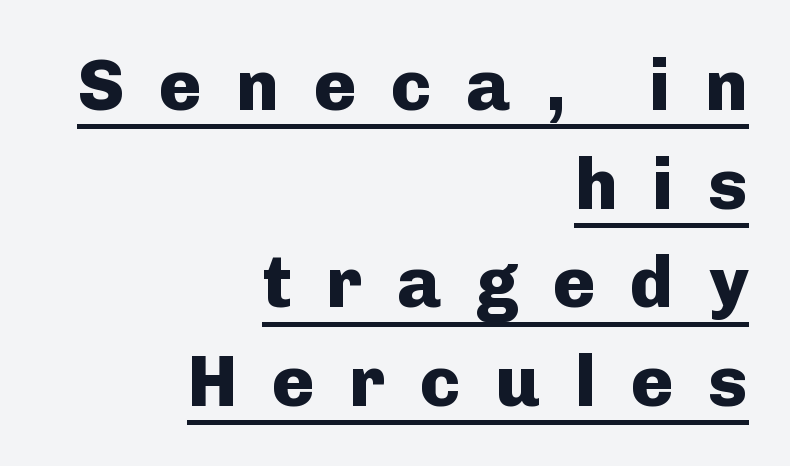
Q: Is the text bold? A: Yes.
Q: Is the text italic (slanted)? A: No, it is upright.
Q: Is the typeface a serif or a sans-serif typeface? A: Sans-serif.
Q: Is the text underlined? A: Yes.
Q: How is the paragraph aligned? A: Right-aligned.
Q: Is the spacing between letters normal or unusually wide? A: Unusually wide.
Q: Is the spacing between lines tight, normal or loose? A: Normal.
Q: Width (condensed, normal, or wide)? A: Normal.
Q: Stroke contrast? A: Low.
Q: x-height? A: Medium.
Q: Monospaced? A: No.
